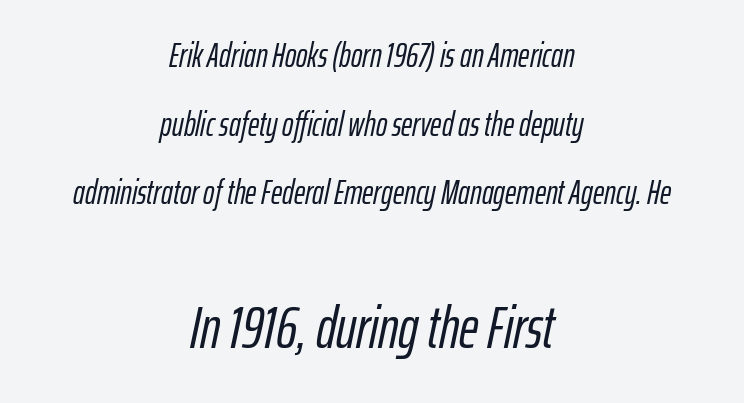
The image shows 59 px condensed type, italic (leaning right); set centered, loose line spacing (2.02x), normal letter spacing, not underlined; the second (bottom) block is 1.74x larger; low stroke contrast and a medium x-height.
